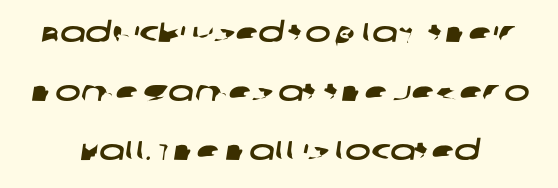
{"underline": "no", "align": "center", "line_spacing": "loose", "line_spacing_ratio": 2.18, "letter_spacing": "normal", "letter_spacing_em": 0.0, "glyph_px": 27}
